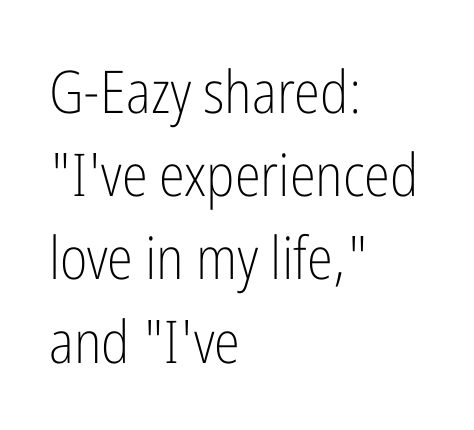
Quick note: not italic, upright. The passage shown has conventional tracking throughout. Is the block centered? No — it sits flush against the left margin. I'd call this a sans setting — the letters go barefoot.
